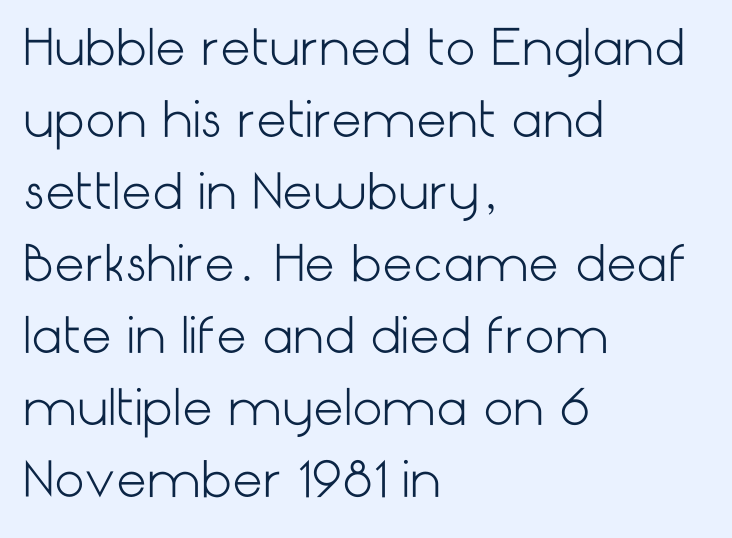
The passage shown stacks its lines at a standard gap. Casual observation: everything's shoved over to the left. Each word holds together tightly as a unit, with standard inter-letter gaps. Heaviness? Minimal to ordinary, like unemphasized prose.
